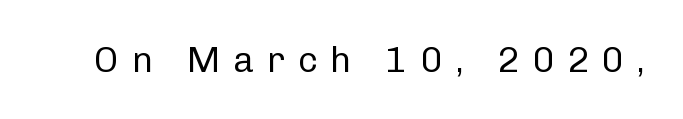
Check the space under the baseline: it is left empty. Varying glyph widths throughout — classic text-font behaviour. Glyph-to-glyph distance is far greater than everyday printed text. You can tell from the bare stems that sans-serif type was used. These lines were composed using upright roman letters.
